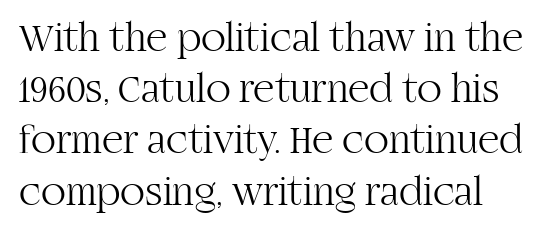
{"serif": "yes", "italic": "no", "bold": "no", "weight": "light", "width": "normal", "stroke_contrast": "high", "x_height": "large", "monospaced": "no", "underline": "no", "line_spacing": "normal", "line_spacing_ratio": 1.25, "letter_spacing": "normal", "letter_spacing_em": 0.0, "glyph_px": 41}
